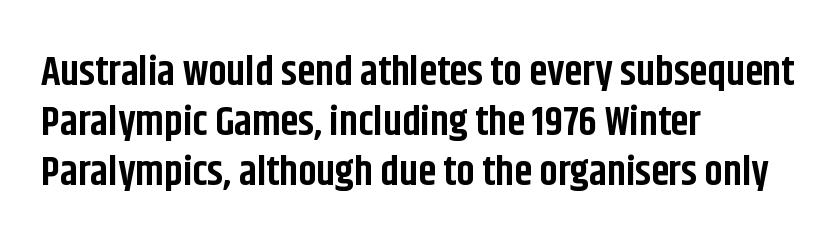
The image shows 41 px bold, condensed sans-serif type, upright; set left-aligned, line spacing 1.22x, normal letter spacing, not underlined; low stroke contrast and a large x-height.
